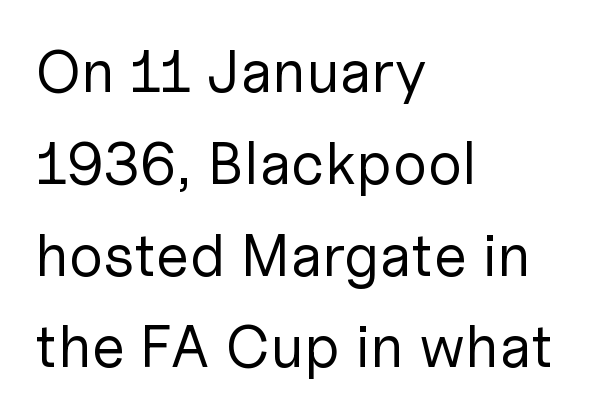
The face used here is proportionally spaced, like ordinary book or web type. Any mark beneath the type? The region is blank. Style check: upright. Unbolded letterforms with no extra heft.
